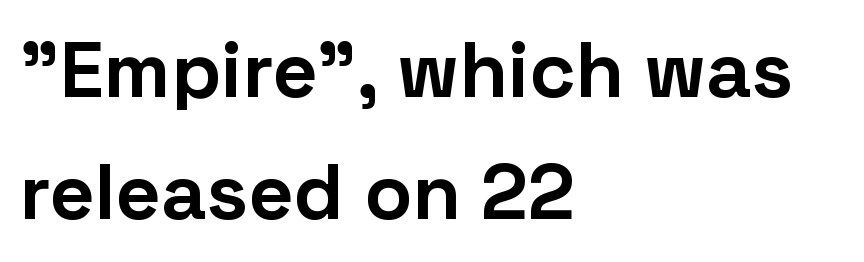
The image shows 79 px bold sans-serif type, upright; set left-aligned, normal line spacing (1.54x), normal letter spacing, not underlined; low stroke contrast and a medium x-height.
